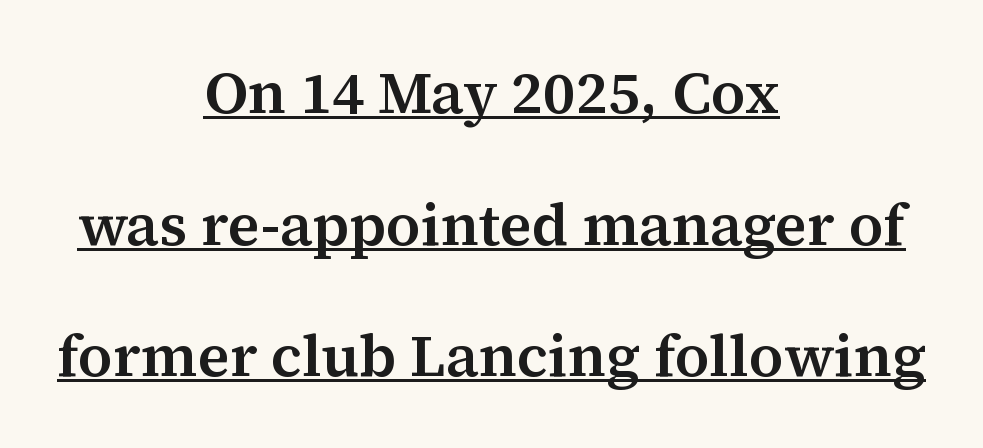
Spacing between characters is what you'd get straight out of the box. A roman cut, with each character standing at attention. The rendering uses natural spacing where letterforms have individual widths. The glyphs in this specimen are seriffed.
